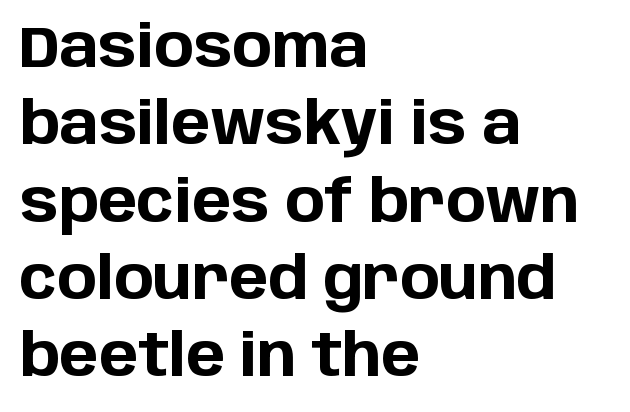
The image shows 59 px bold sans-serif type, upright; set left-aligned, normal line spacing (1.31x), normal letter spacing, not underlined; low stroke contrast and a large x-height.
